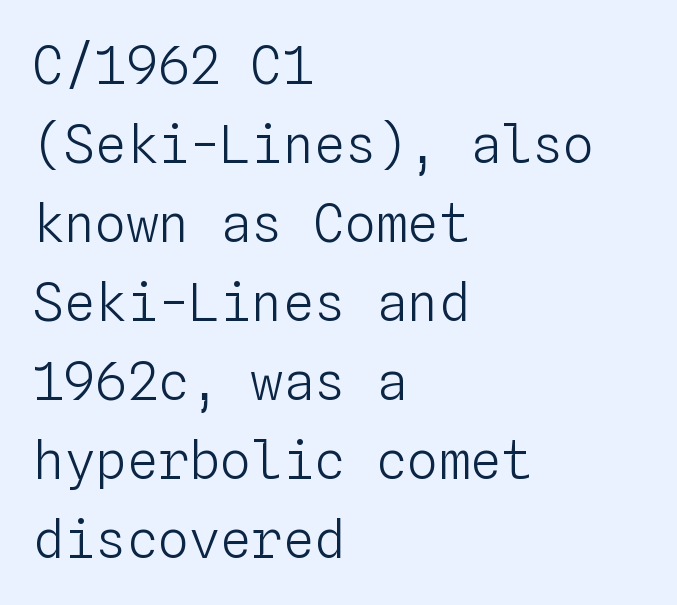
The image shows 52 px light type, upright, monospaced; set left-aligned, normal line spacing (1.52x), normal letter spacing, not underlined; low stroke contrast and a medium x-height.
